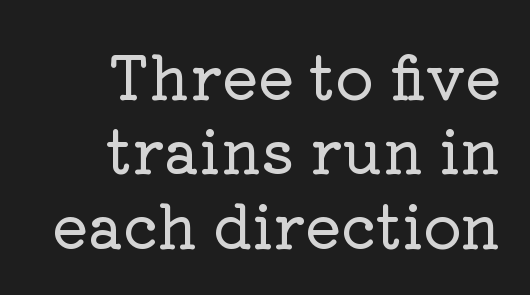
Q: Is the text italic (slanted)? A: No, it is upright.
Q: Is the typeface a serif or a sans-serif typeface? A: Serif.
Q: Is the text underlined? A: No.
Q: How is the paragraph aligned? A: Right-aligned.
Q: Is the spacing between letters normal or unusually wide? A: Normal.
Q: Width (condensed, normal, or wide)? A: Normal.
Q: Stroke contrast? A: Low.
Q: x-height? A: Medium.
Q: Monospaced? A: No.
